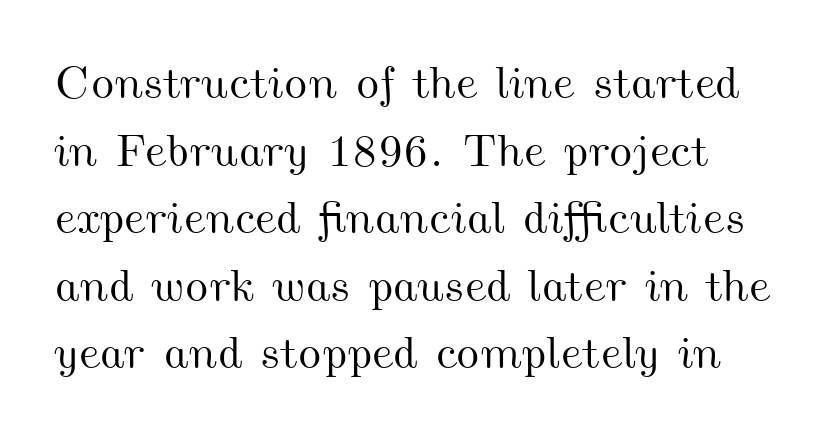
Q: Is the text underlined? A: No.
Q: Is the spacing between letters normal or unusually wide? A: Normal.
Q: Is the spacing between lines tight, normal or loose? A: Normal.
Q: Width (condensed, normal, or wide)? A: Wide.
Q: Stroke contrast? A: Medium.
Q: x-height? A: Small.
Q: Monospaced? A: No.
